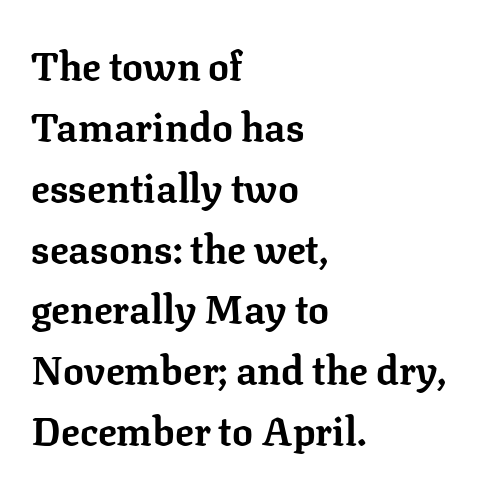
Q: Is the text bold? A: Yes.
Q: Is the text italic (slanted)? A: No, it is upright.
Q: Is the typeface a serif or a sans-serif typeface? A: Serif.
Q: Is the text underlined? A: No.
Q: How is the paragraph aligned? A: Left-aligned.
Q: Is the spacing between letters normal or unusually wide? A: Normal.
Q: Is the spacing between lines tight, normal or loose? A: Normal.
Q: Width (condensed, normal, or wide)? A: Normal.
Q: Stroke contrast? A: Low.
Q: x-height? A: Medium.
Q: Monospaced? A: No.
